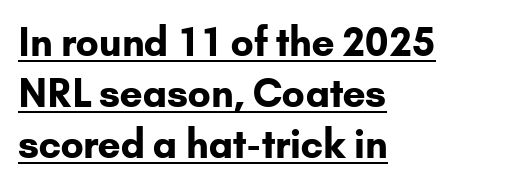
Rendered with straight, roman letterforms. The passage shown is typed in a proportional face where columns would drift. Default kerning and tracking; the words read as compact shapes. This sample uses a sans-serif face. The words here are underlined. Heft: maximum for text — a bold.
